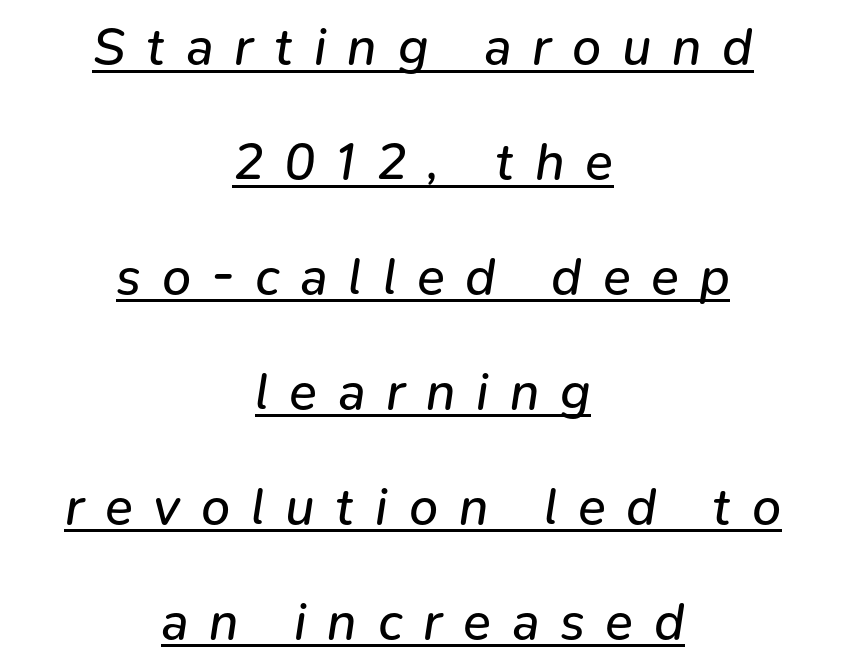
No chunkiness to these letters — they're not bold. Compared with undecorated copy, this sample adds a rule below the words. You could not count columns in this text — the font is proportionally spaced. Summary of vertical rhythm: relaxed, with wide interline spacing. The whole block is typeset with a tilt. Characters follow at a spacing far wider than the type designer built in.
